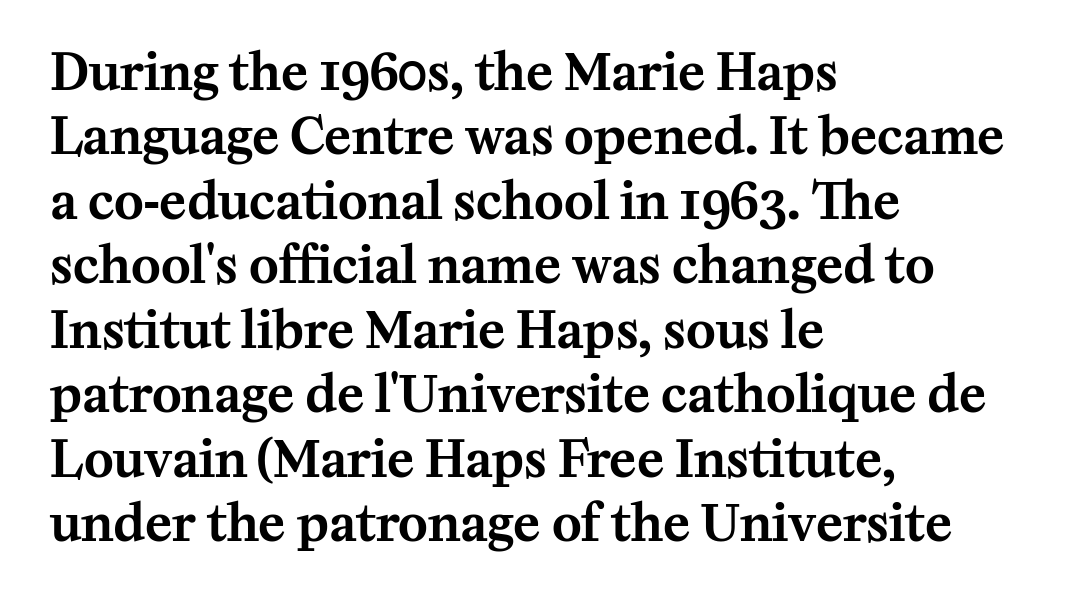
Anything drawn beneath the words? Only blank space. The specimen reads as upright at a glance. Whoever set this chose a conventional vertical rhythm. The rendering keeps characters at their native spacing.
